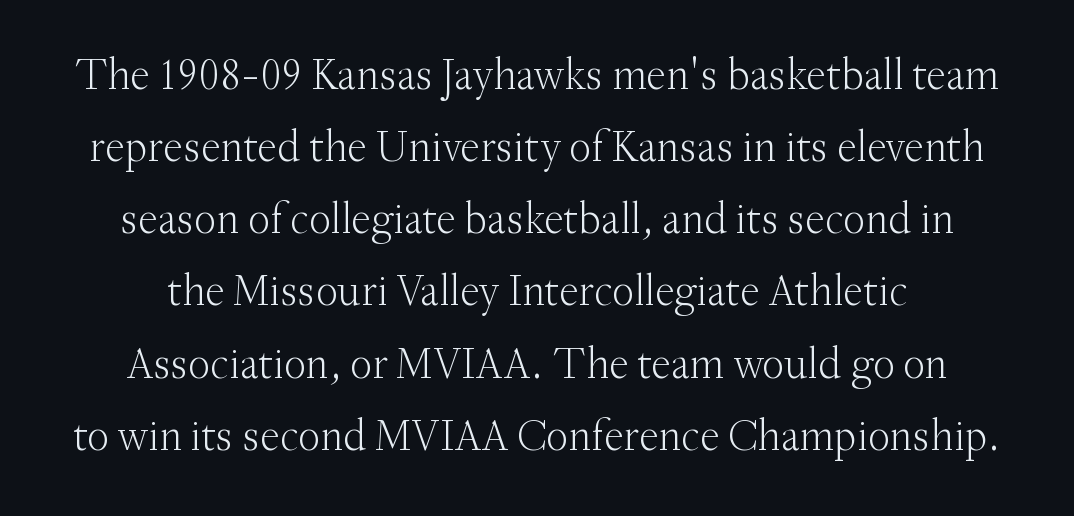
Every character sits straight up, as roman type does. Lines of text with bare space underneath. Old-style or modern, the face here clearly has serifs. Each letter keeps its own natural width here, so spacing adapts to shape. Whoever set this chose a conventional vertical rhythm. The characters are drawn with everyday or finer stroke widths.
